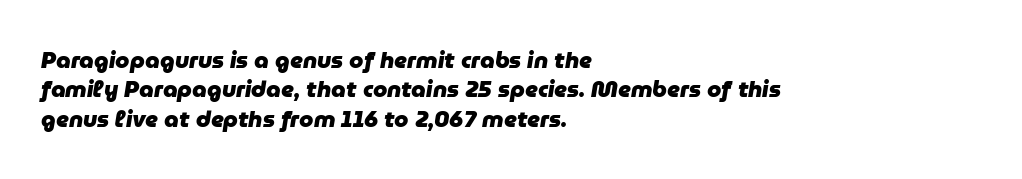
{"italic": "yes", "lean": "right", "slant_degrees": 9, "bold": "yes", "underline": "no", "align": "left", "line_spacing": "normal", "line_spacing_ratio": 1.28, "letter_spacing": "normal", "letter_spacing_em": 0.0, "glyph_px": 23}
